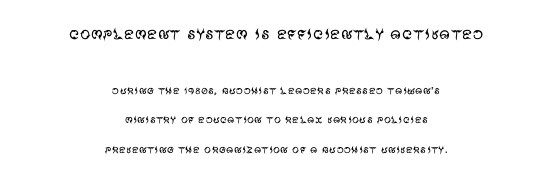
Q: Is the text bold? A: No.
Q: Is the text italic (slanted)? A: No, it is upright.
Q: Is the text underlined? A: No.
Q: How is the paragraph aligned? A: Centered.
Q: Is the spacing between letters normal or unusually wide? A: Normal.
Q: Is the spacing between lines tight, normal or loose? A: Loose.
Q: Which block of text is set in a larger size, the first (top) or the second (bottom)? A: The first (top) one.
